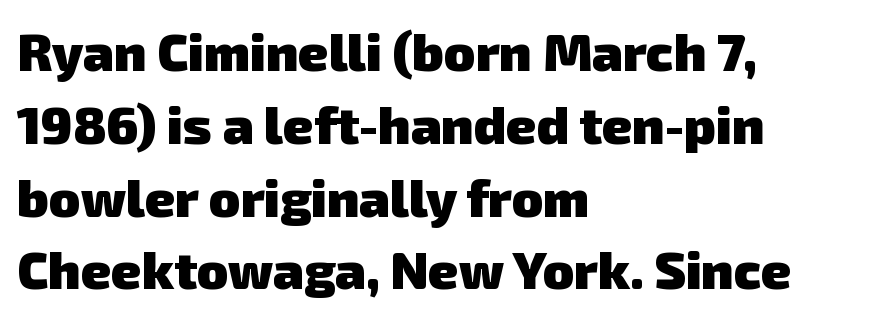
Q: Is the text bold? A: Yes.
Q: Is the typeface a serif or a sans-serif typeface? A: Sans-serif.
Q: Is the text underlined? A: No.
Q: How is the paragraph aligned? A: Left-aligned.
Q: Is the spacing between letters normal or unusually wide? A: Normal.
Q: Is the spacing between lines tight, normal or loose? A: Normal.
Q: Width (condensed, normal, or wide)? A: Normal.
Q: Stroke contrast? A: Low.
Q: x-height? A: Medium.
Q: Monospaced? A: No.
